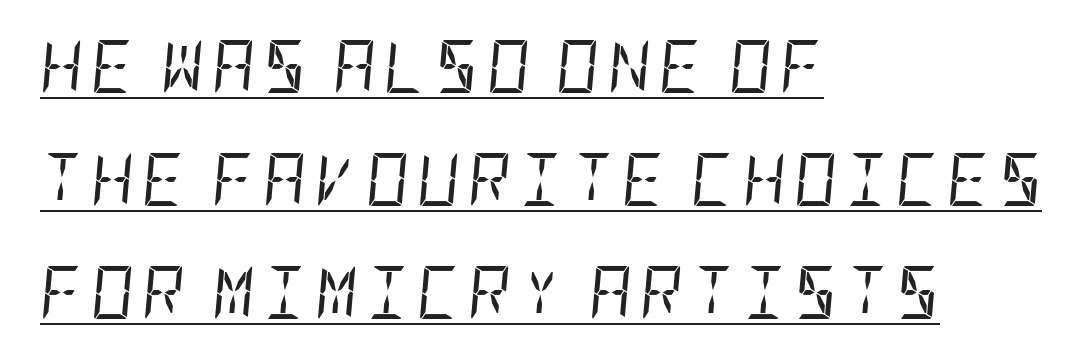
{"italic": "yes", "lean": "right", "slant_degrees": 5, "bold": "no", "weight": "regular", "width": "condensed", "stroke_contrast": "low", "x_height": "large", "underline": "yes", "align": "left", "line_spacing": "loose", "line_spacing_ratio": 2.13, "glyph_px": 53}
